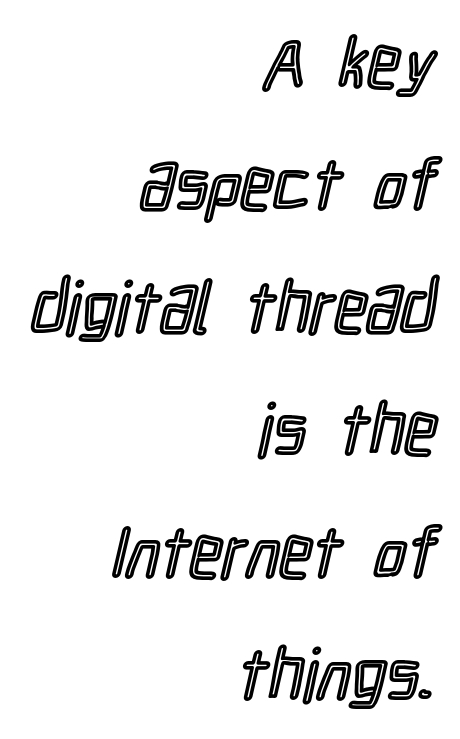
{"width": "condensed", "x_height": "medium", "monospaced": "no", "underline": "no", "align": "right", "line_spacing": "normal", "line_spacing_ratio": 1.7, "letter_spacing": "normal", "letter_spacing_em": 0.0, "glyph_px": 72}
